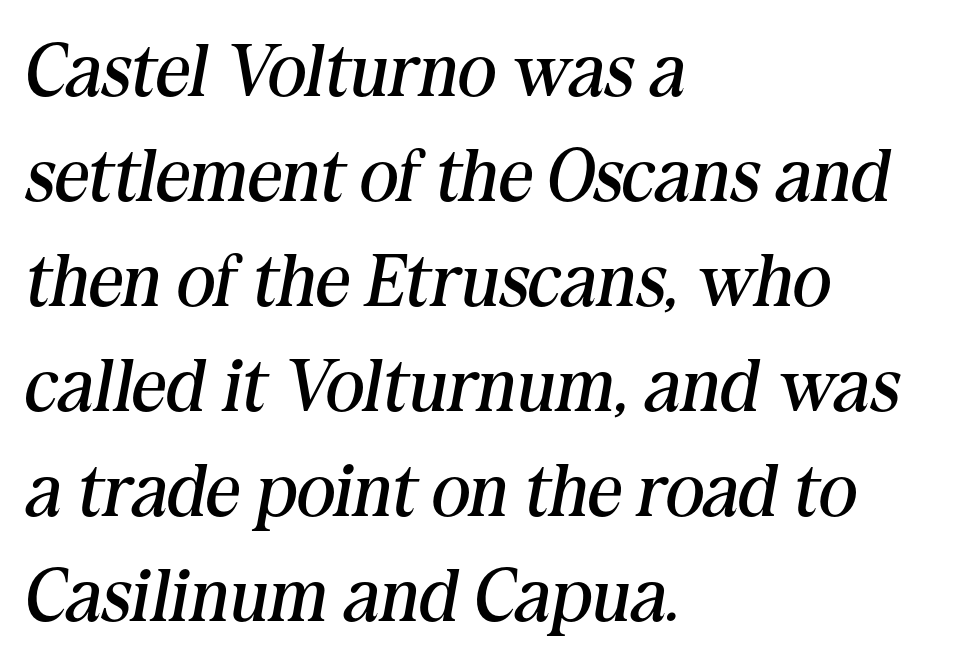
A clean baseline with only descenders dipping below it. Classification — serif. The rendering uses natural spacing where letterforms have individual widths. Ink coverage per letter is moderate at most. How are the letters spaced? Ordinarily, with no added tracking. Typeset ragged right — the left edge is the straight one.
